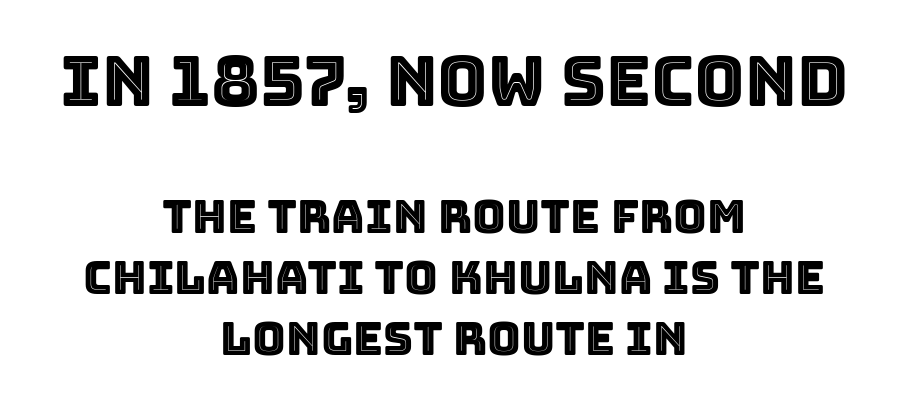
{"italic": "no", "width": "normal", "x_height": "large", "monospaced": "no", "underline": "no", "align": "center", "line_spacing": "normal", "line_spacing_ratio": 1.33, "letter_spacing": "normal", "letter_spacing_em": 0.0, "larger_block": "first", "size_ratio": 1.5, "glyph_px": 69}
